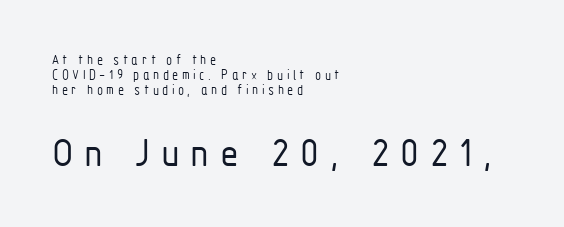
{"serif": "no", "italic": "no", "bold": "no", "weight": "light", "width": "condensed", "stroke_contrast": "low", "x_height": "medium", "monospaced": "no", "underline": "no", "align": "left", "line_spacing": "tight", "line_spacing_ratio": 1.06, "letter_spacing": "wide", "letter_spacing_em": 0.25, "larger_block": "second", "size_ratio": 3.07, "glyph_px": 43}
